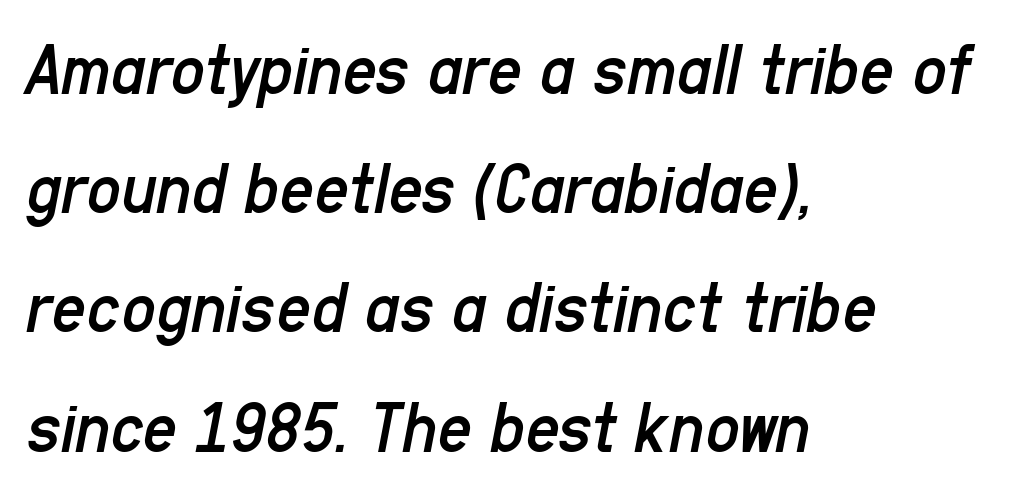
{"italic": "yes", "lean": "right", "slant_degrees": 11, "bold": "no", "weight": "regular", "width": "condensed", "stroke_contrast": "low", "x_height": "medium", "monospaced": "no", "underline": "no", "align": "left", "line_spacing": "normal", "line_spacing_ratio": 1.59, "letter_spacing": "normal", "letter_spacing_em": 0.0, "glyph_px": 75}
